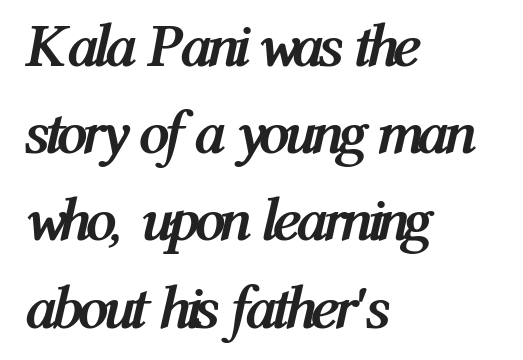
{"italic": "yes", "lean": "right", "slant_degrees": 12, "bold": "yes", "weight": "semibold", "width": "condensed", "stroke_contrast": "medium", "x_height": "medium", "monospaced": "no", "underline": "no", "align": "left", "line_spacing": "normal", "line_spacing_ratio": 1.43, "letter_spacing": "normal", "letter_spacing_em": 0.0, "glyph_px": 61}
